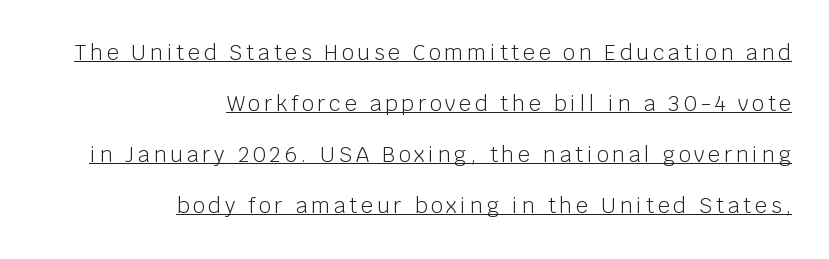
Caption: lettering with a line underneath. Loosely led — the rows are spread out. This is roman type, the default non-slanted kind. Compared with a typical body face, this is equally light or lighter still. Teacher's note: observe the even right margin — that is flush-right alignment.
